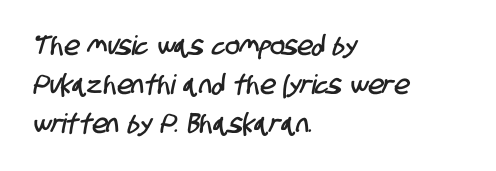
This block has exactly the height ordinary leading produces. Each word holds together tightly as a unit, with standard inter-letter gaps. In CSS terms this would be text-align: left. This rendering features lettering with no underline.
